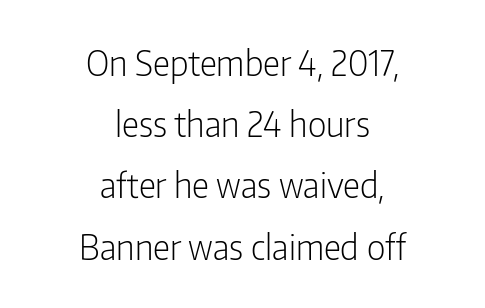
Horizontally, the lines are justified to the midpoint only. Stroke thickness stays within the range of a standard reading face or lighter. Has an underline been added? It has not. Look at the bottom of the vertical strokes: they stop flat, with no serifs. The type sits square on the baseline with zero lean.
